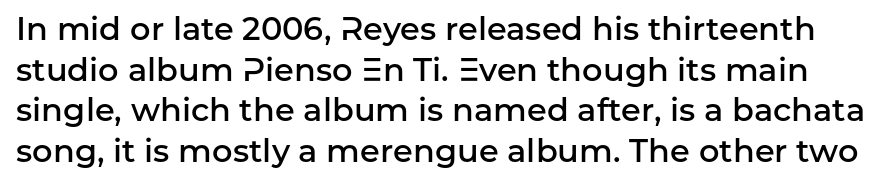
Q: Is the text bold? A: Semi-bold.
Q: Is the text italic (slanted)? A: No, it is upright.
Q: Is the typeface a serif or a sans-serif typeface? A: Sans-serif.
Q: Is the text underlined? A: No.
Q: Is the spacing between letters normal or unusually wide? A: Normal.
Q: Is the spacing between lines tight, normal or loose? A: Normal.
Q: Width (condensed, normal, or wide)? A: Normal.
Q: Stroke contrast? A: Low.
Q: x-height? A: Medium.
Q: Monospaced? A: No.
